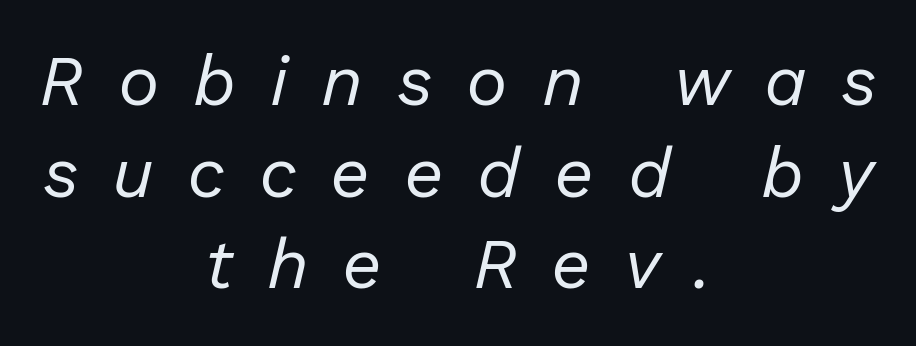
Q: Is the text bold? A: No.
Q: Is the text italic (slanted)? A: Yes, it leans right by about 13 degrees.
Q: Is the text underlined? A: No.
Q: How is the paragraph aligned? A: Centered.
Q: Is the spacing between letters normal or unusually wide? A: Unusually wide.
Q: Is the spacing between lines tight, normal or loose? A: Normal.
Q: Width (condensed, normal, or wide)? A: Normal.
Q: Stroke contrast? A: Low.
Q: x-height? A: Medium.
Q: Monospaced? A: No.
